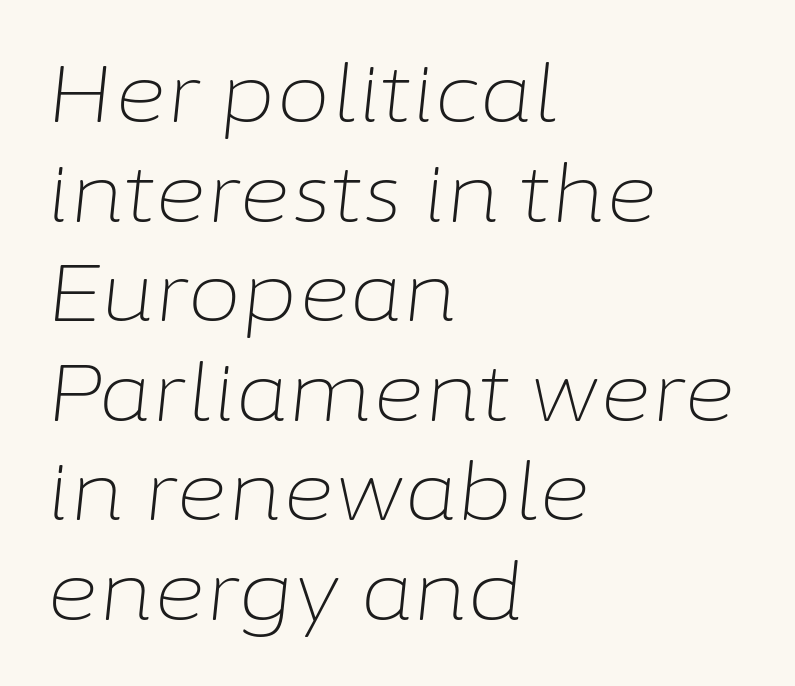
The image shows 79 px light type, italic (leaning right); set left-aligned, normal line spacing (1.26x), normal letter spacing, not underlined; low stroke contrast and a medium x-height.
